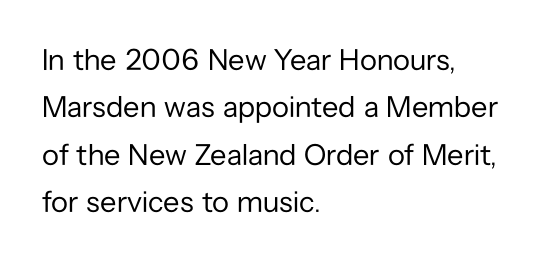
{"serif": "no", "italic": "no", "bold": "no", "weight": "regular", "width": "normal", "stroke_contrast": "low", "x_height": "medium", "monospaced": "no", "underline": "no", "align": "left", "line_spacing": "normal", "line_spacing_ratio": 1.58, "letter_spacing": "normal", "letter_spacing_em": 0.0, "glyph_px": 30}
